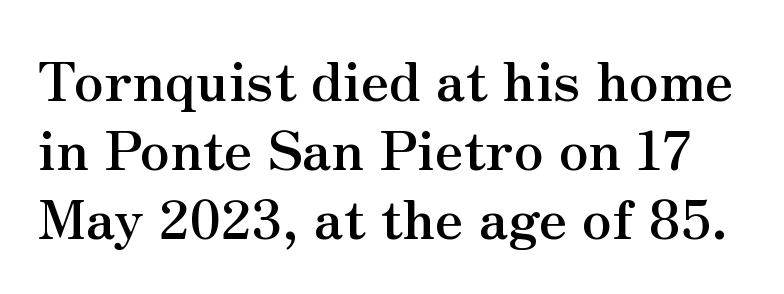
The image shows 54 px semibold serif type, upright; set normal line spacing (1.28x), normal letter spacing, not underlined; medium stroke contrast and a small x-height.
